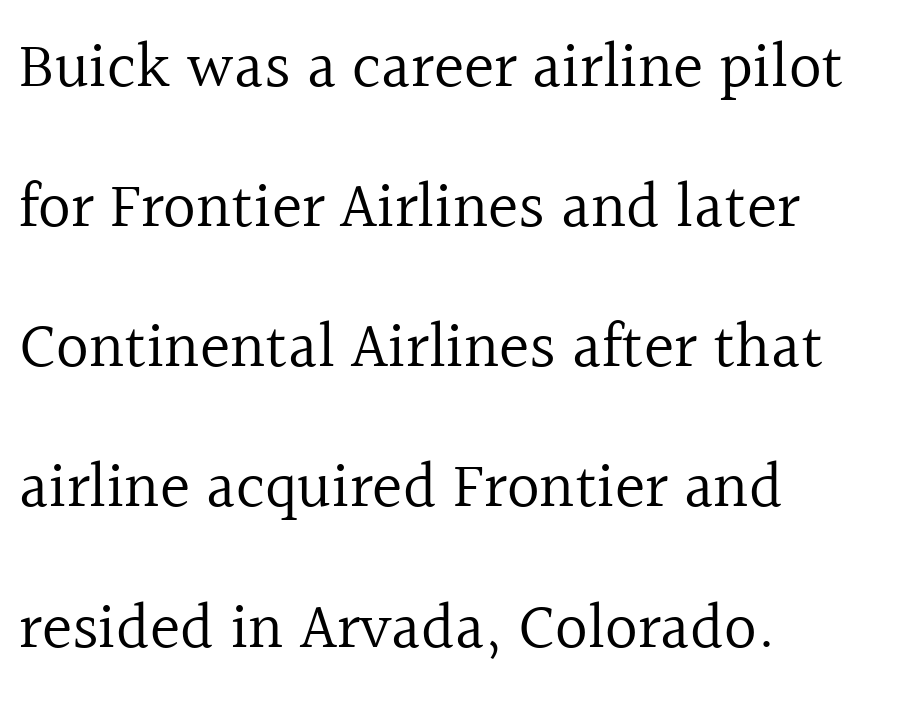
Nothing unusual about the tracking: characters are spaced as the font intends. Old-style or modern, the face here clearly has serifs. Notice the wide empty band between every row — that's loose leading. Every row of glyphs begins at an identical x-position on the left. The letters look calm and open, with moderate or lighter stems.
